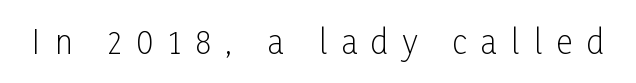
Q: Is the text bold? A: No.
Q: Is the text italic (slanted)? A: No, it is upright.
Q: Is the typeface a serif or a sans-serif typeface? A: Sans-serif.
Q: Is the text underlined? A: No.
Q: Is the spacing between letters normal or unusually wide? A: Unusually wide.
Q: Width (condensed, normal, or wide)? A: Condensed.
Q: Stroke contrast? A: Low.
Q: x-height? A: Medium.
Q: Monospaced? A: No.
